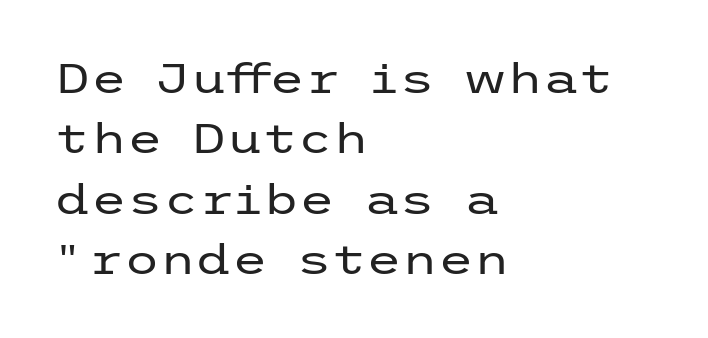
Q: Is the text bold? A: No.
Q: Is the text italic (slanted)? A: No, it is upright.
Q: Is the typeface a serif or a sans-serif typeface? A: Sans-serif.
Q: Is the text underlined? A: No.
Q: How is the paragraph aligned? A: Left-aligned.
Q: Is the spacing between letters normal or unusually wide? A: Normal.
Q: Is the spacing between lines tight, normal or loose? A: Normal.
Q: Width (condensed, normal, or wide)? A: Wide.
Q: Stroke contrast? A: Low.
Q: x-height? A: Medium.
